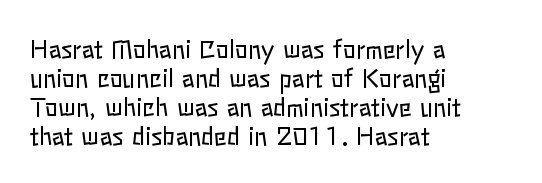
The strokes carry an ordinary text weight at most. Default kerning and tracking; the words read as compact shapes. The gap between lines stays unmarked. Does the lettering tilt? It doesn't — this is upright.
